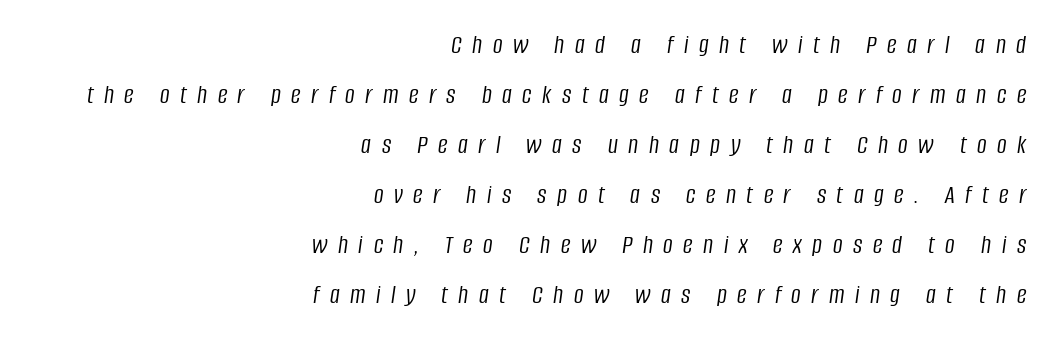
{"italic": "yes", "lean": "right", "slant_degrees": 8, "bold": "no", "underline": "no", "align": "right", "line_spacing_ratio": 1.85, "letter_spacing": "wide", "letter_spacing_em": 0.39, "glyph_px": 27}
